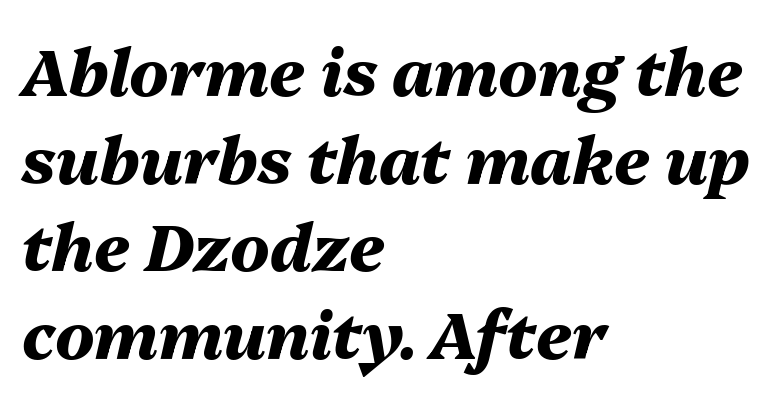
The image shows 65 px heavy type, italic (leaning right); set left-aligned, normal line spacing (1.35x), normal letter spacing, not underlined; medium stroke contrast and a medium x-height.
